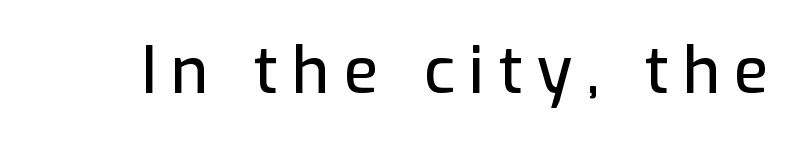
Serifs: no, the terminals of the letterforms are clean. Lines of text with bare space underneath. Character widths vary here, with narrow letters taking less room than wide ones. The typography opts for an upright posture over an oblique one. What stands out about the letter spacing? Its width — letters are far apart.
